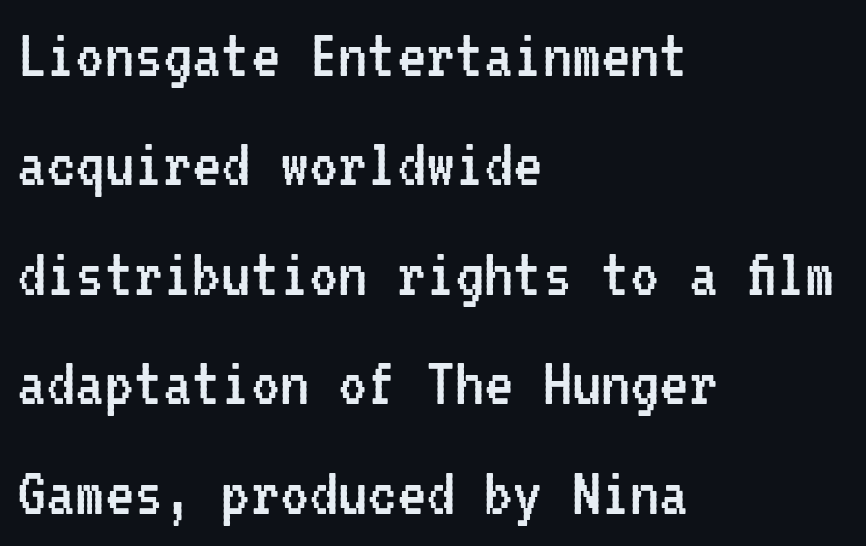
The image shows 73 px regular-weight, condensed sans-serif type, upright, monospaced; set left-aligned, normal line spacing (1.5x), normal letter spacing, not underlined; low stroke contrast and a medium x-height.
